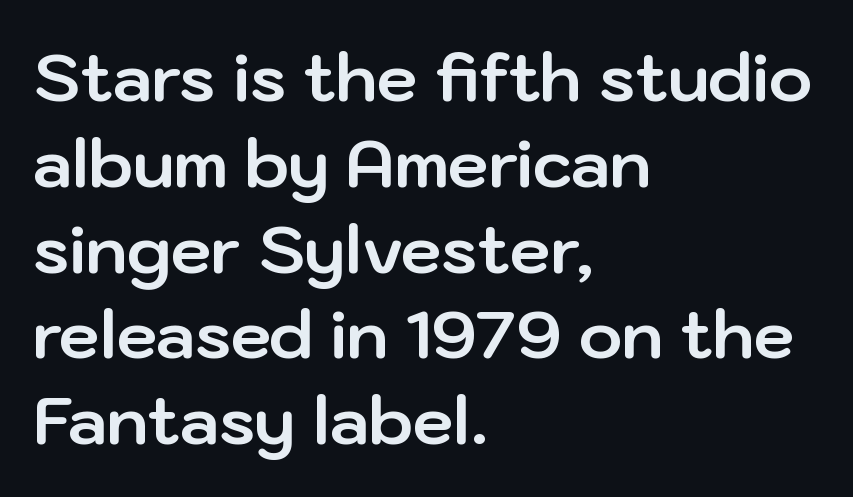
Look at the stroke-to-counter ratio: heavy, a bold. Casual observation: everything's shoved over to the left. Underlining? Definitely not there. This sample has the flowing, uneven cadence of proportional lettering. The rows are spaced the way most documents space them. Look at the tracking — it's just the regular setting, nothing added.
